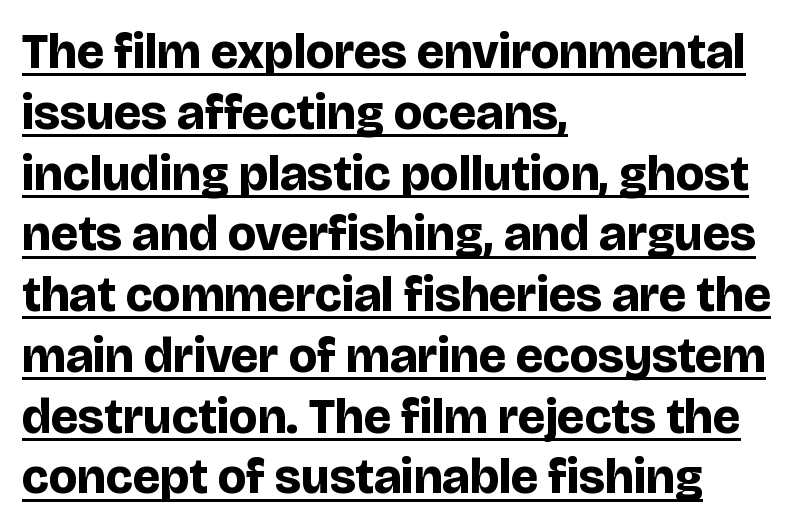
Do the letters lean? They stand straight. Are there feet on the stems? There aren't — it's a sans. The lettering is marked with a stroke running underneath it. This sample has the flowing, uneven cadence of proportional lettering. Horizontal alignment here is leftward, the default for most running prose.
